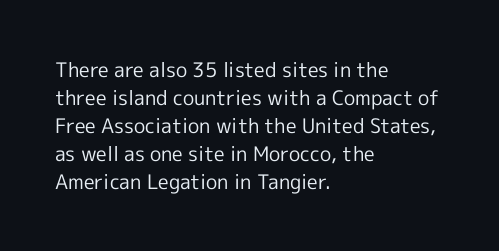
A roman cut, with each character standing at attention. Compared with a centered layout, this one pins lines to the left instead. Evenly set lines give the paragraph a standard silhouette. Heft: none added — not bold. The baseline area is clear.
